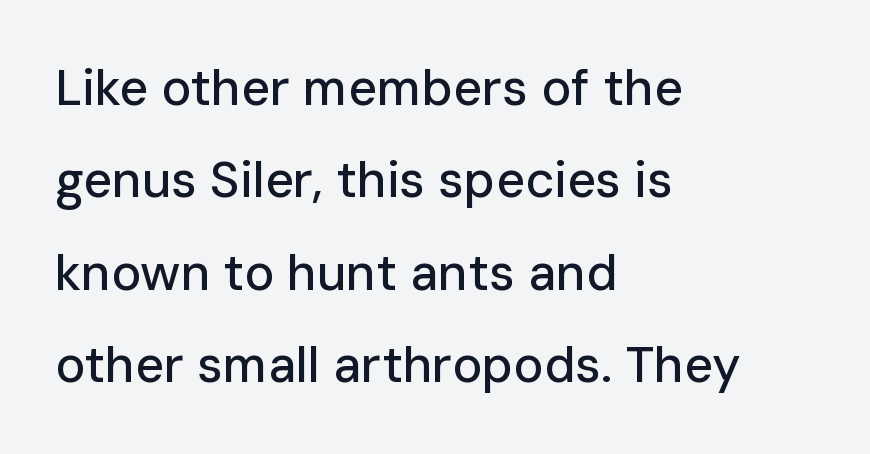
The image shows 50 px sans-serif type, upright; set left-aligned, line spacing 1.85x, normal letter spacing, not underlined; low stroke contrast and a medium x-height.
